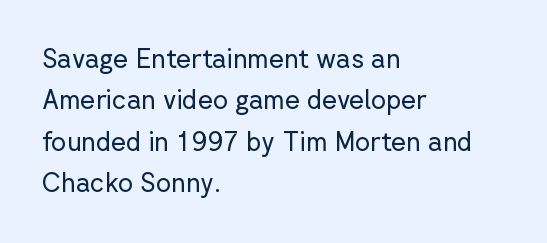
{"italic": "no", "bold": "no", "underline": "no", "align": "left", "line_spacing": "normal", "line_spacing_ratio": 1.59, "letter_spacing": "normal", "letter_spacing_em": 0.0, "glyph_px": 26}
